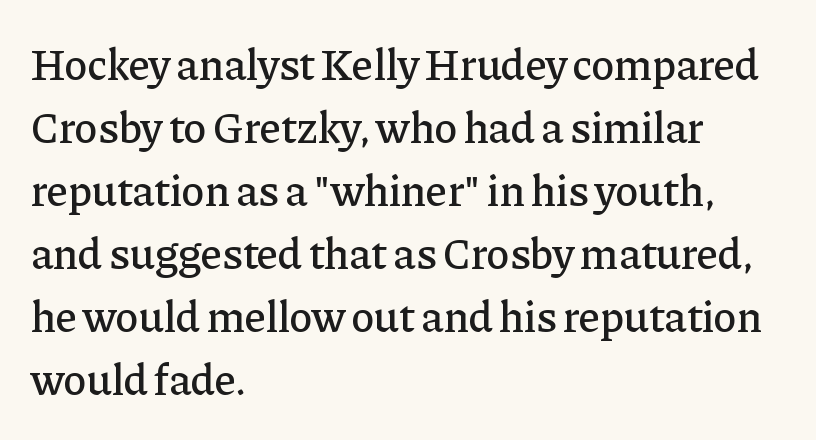
Q: Is the text italic (slanted)? A: No, it is upright.
Q: Is the typeface a serif or a sans-serif typeface? A: Serif.
Q: Is the text underlined? A: No.
Q: How is the paragraph aligned? A: Left-aligned.
Q: Is the spacing between letters normal or unusually wide? A: Normal.
Q: Is the spacing between lines tight, normal or loose? A: Normal.
Q: Width (condensed, normal, or wide)? A: Normal.
Q: Stroke contrast? A: Low.
Q: x-height? A: Medium.
Q: Monospaced? A: No.
